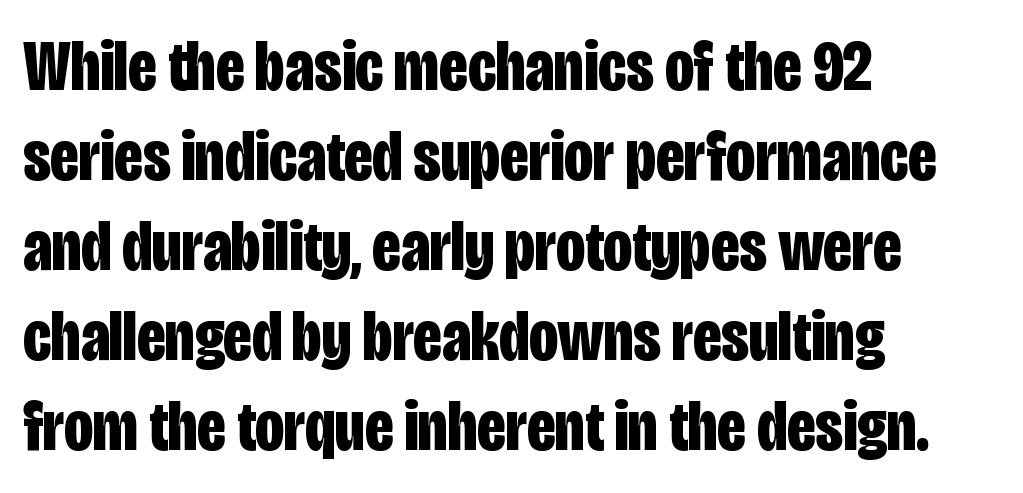
Q: Is the text bold? A: Yes.
Q: Is the text italic (slanted)? A: No, it is upright.
Q: Is the typeface a serif or a sans-serif typeface? A: Sans-serif.
Q: Is the text underlined? A: No.
Q: How is the paragraph aligned? A: Left-aligned.
Q: Is the spacing between letters normal or unusually wide? A: Normal.
Q: Is the spacing between lines tight, normal or loose? A: Normal.
Q: Width (condensed, normal, or wide)? A: Condensed.
Q: Stroke contrast? A: Low.
Q: x-height? A: Large.
Q: Monospaced? A: No.
